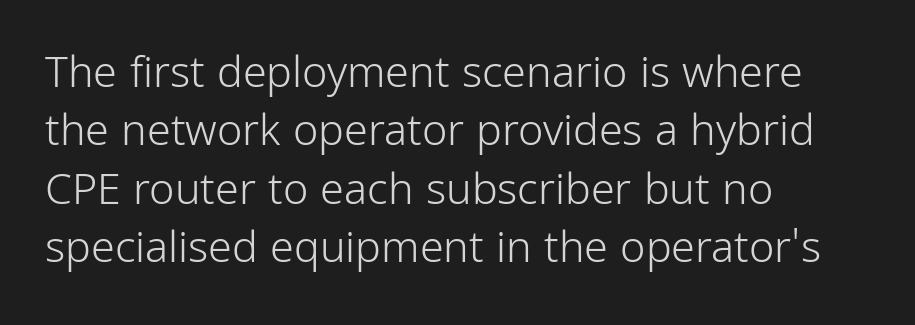
Q: Is the text bold? A: No.
Q: Is the text italic (slanted)? A: No, it is upright.
Q: Is the typeface a serif or a sans-serif typeface? A: Sans-serif.
Q: Is the text underlined? A: No.
Q: How is the paragraph aligned? A: Left-aligned.
Q: Is the spacing between letters normal or unusually wide? A: Normal.
Q: Is the spacing between lines tight, normal or loose? A: Normal.
Q: Width (condensed, normal, or wide)? A: Condensed.
Q: Stroke contrast? A: Low.
Q: x-height? A: Medium.
Q: Monospaced? A: No.
